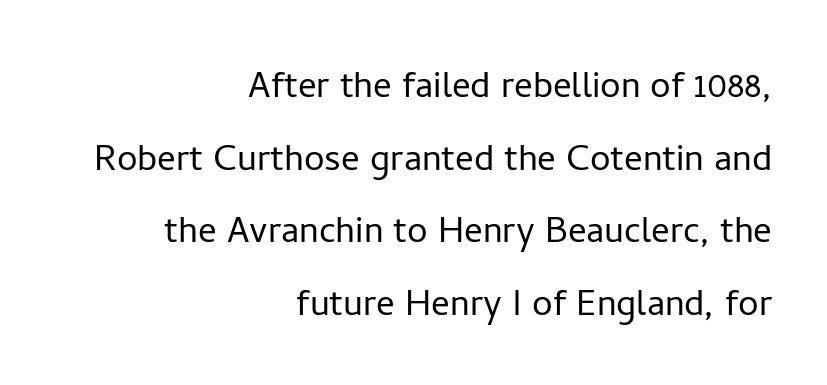
The image shows 46 px light sans-serif type, upright; set right-aligned, normal line spacing (1.58x), normal letter spacing, not underlined; low stroke contrast and a medium x-height.
